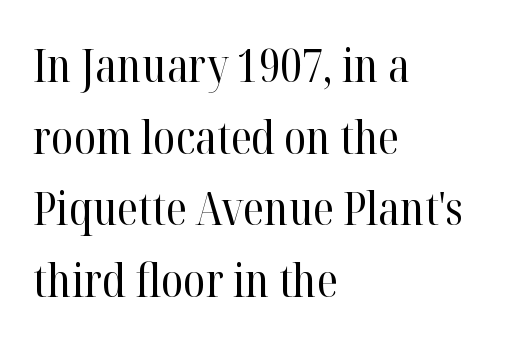
The image shows 45 px regular-weight serif type, upright; set left-aligned, normal line spacing (1.59x), normal letter spacing, not underlined; high stroke contrast and a medium x-height.
